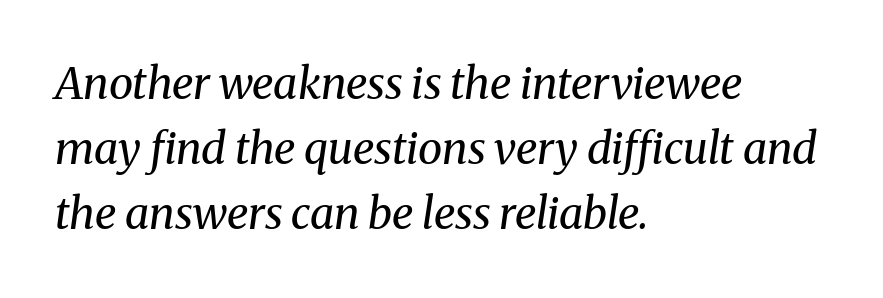
{"serif": "yes", "italic": "yes", "lean": "right", "slant_degrees": 8, "bold": "no", "weight": "regular", "width": "normal", "stroke_contrast": "medium", "x_height": "medium", "monospaced": "no", "underline": "no", "align": "left", "line_spacing": "normal", "line_spacing_ratio": 1.48, "letter_spacing": "normal", "letter_spacing_em": 0.0, "glyph_px": 44}
